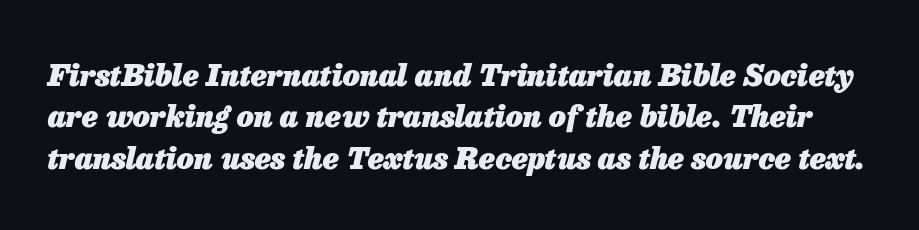
Q: Is the text bold? A: Yes.
Q: Is the text italic (slanted)? A: Yes, it leans right by about 13 degrees.
Q: Is the text underlined? A: No.
Q: Is the spacing between letters normal or unusually wide? A: Normal.
Q: Is the spacing between lines tight, normal or loose? A: Normal.
Q: Width (condensed, normal, or wide)? A: Normal.
Q: Stroke contrast? A: Low.
Q: x-height? A: Medium.
Q: Monospaced? A: No.
